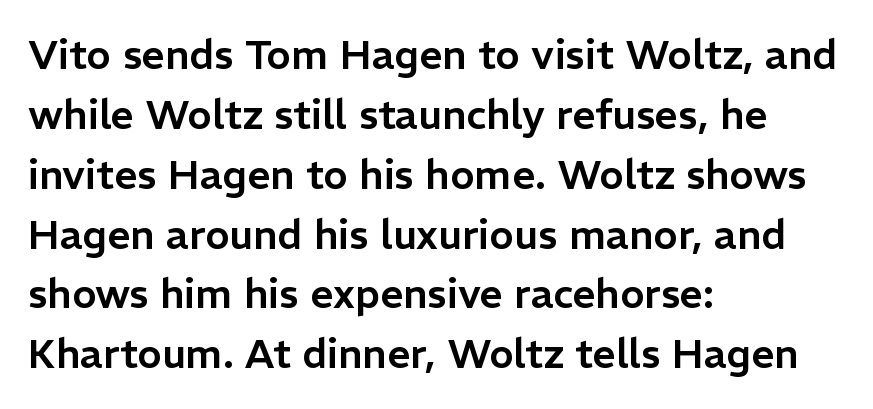
{"serif": "no", "italic": "no", "width": "normal", "stroke_contrast": "low", "x_height": "medium", "monospaced": "no", "underline": "no", "align": "left", "line_spacing": "normal", "line_spacing_ratio": 1.46, "letter_spacing": "normal", "letter_spacing_em": 0.0, "glyph_px": 41}
